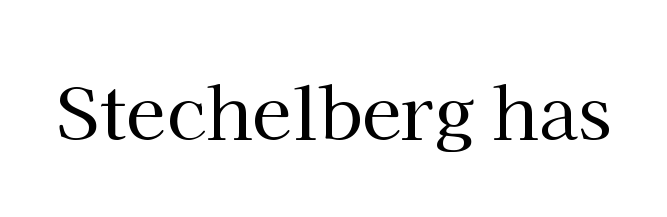
Weight: not bold — regular or lighter. This sample uses a serif face. Is there any slant? The stems are plumb. Underline: absent.
